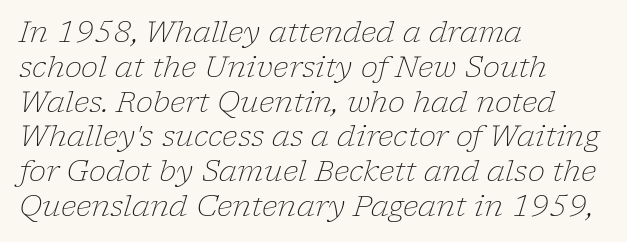
Q: Is the text bold? A: No.
Q: Is the text italic (slanted)? A: Yes, it leans right by about 17 degrees.
Q: Is the typeface a serif or a sans-serif typeface? A: Serif.
Q: Is the text underlined? A: No.
Q: How is the paragraph aligned? A: Left-aligned.
Q: Is the spacing between letters normal or unusually wide? A: Normal.
Q: Width (condensed, normal, or wide)? A: Normal.
Q: Stroke contrast? A: Low.
Q: x-height? A: Medium.
Q: Monospaced? A: No.
